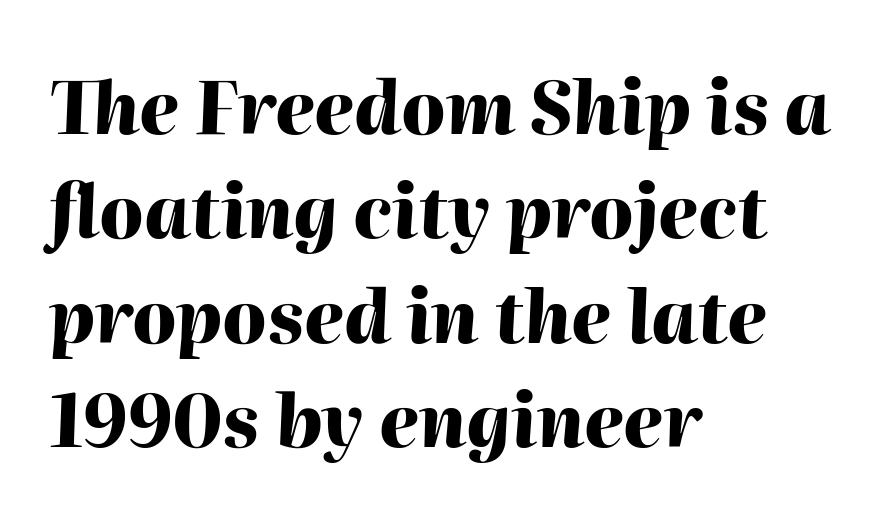
{"italic": "yes", "lean": "right", "slant_degrees": 2, "bold": "yes", "weight": "heavy", "width": "normal", "stroke_contrast": "high", "x_height": "medium", "monospaced": "no", "underline": "no", "align": "left", "line_spacing": "normal", "line_spacing_ratio": 1.45, "letter_spacing": "normal", "letter_spacing_em": 0.0, "glyph_px": 72}
